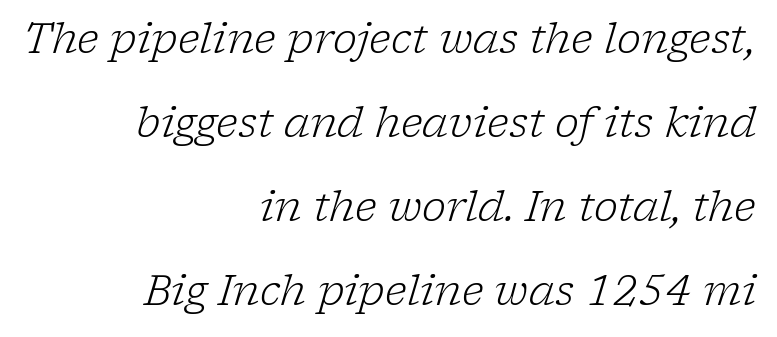
The letters advance in unequal steps, a hallmark of proportional type. The rendering uses a large line-height, opening up the rows. Line ends are locked; line starts wander. No extra ink here — the face is not bold. A serif font was chosen for this passage. The font's italic variant was chosen for this text.
